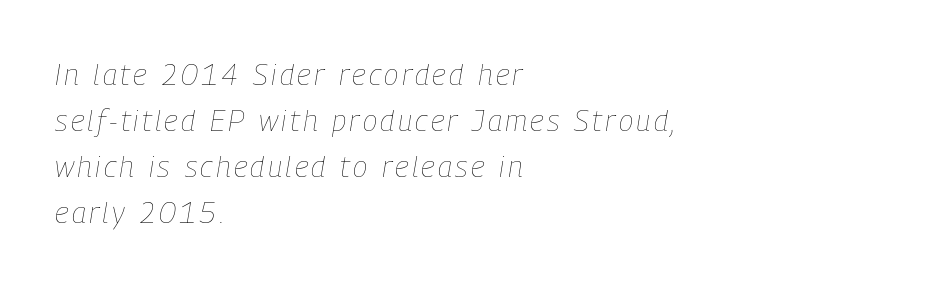
{"italic": "yes", "lean": "right", "slant_degrees": 9, "bold": "no", "weight": "thin", "width": "condensed", "stroke_contrast": "low", "x_height": "medium", "monospaced": "no", "underline": "no", "align": "left", "line_spacing": "normal", "line_spacing_ratio": 1.53, "glyph_px": 30}
